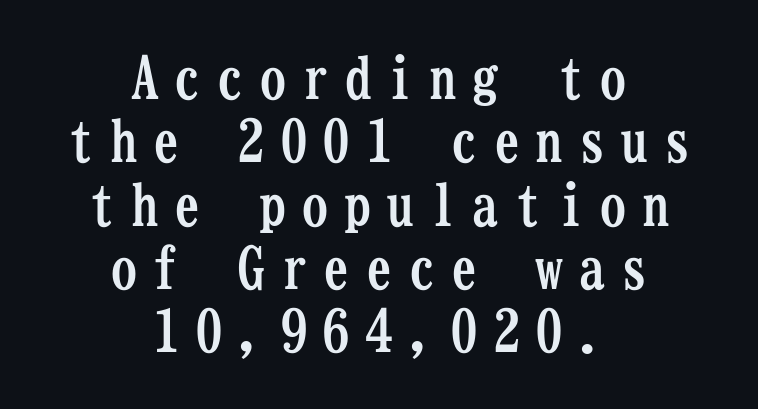
Q: Is the text bold? A: Yes.
Q: Is the text italic (slanted)? A: No, it is upright.
Q: Is the typeface a serif or a sans-serif typeface? A: Serif.
Q: Is the text underlined? A: No.
Q: How is the paragraph aligned? A: Centered.
Q: Is the spacing between letters normal or unusually wide? A: Unusually wide.
Q: Is the spacing between lines tight, normal or loose? A: Tight.
Q: Width (condensed, normal, or wide)? A: Condensed.
Q: Stroke contrast? A: Low.
Q: x-height? A: Medium.
Q: Monospaced? A: Yes.
